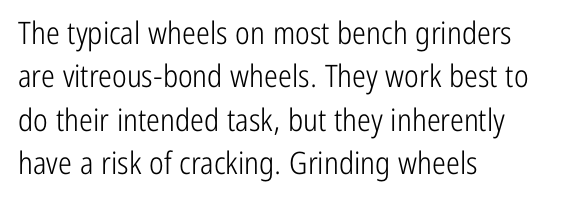
{"serif": "no", "italic": "no", "bold": "no", "weight": "light", "width": "condensed", "stroke_contrast": "low", "x_height": "medium", "monospaced": "no", "underline": "no", "align": "left", "line_spacing": "normal", "line_spacing_ratio": 1.4, "letter_spacing": "normal", "letter_spacing_em": 0.0, "glyph_px": 31}
